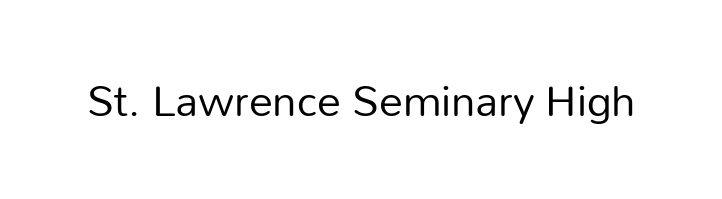
Observe the absence of serifs on each vertical stroke in this sample. The passage shown has conventional tracking throughout. Every character sits straight up, as roman type does. No letter is thick-stroked: the sample isn't bold. Think of a printed novel: that variable character pitch is what you see here. The area under the type is left untouched.
